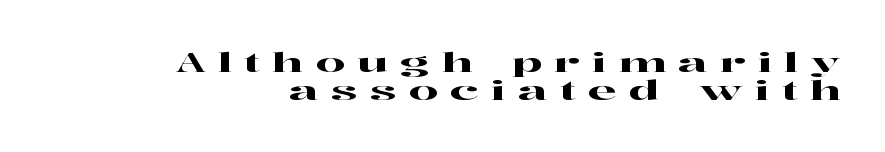
The image shows 26 px text type, upright; set right-aligned, tight line spacing (1.06x), unusually wide letter spacing (+0.47 em), not underlined.
